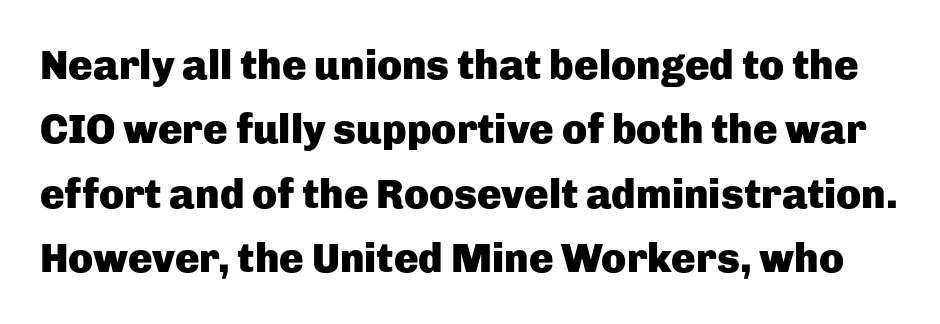
{"serif": "no", "italic": "no", "bold": "yes", "weight": "heavy", "width": "normal", "stroke_contrast": "low", "x_height": "medium", "monospaced": "no", "underline": "no", "line_spacing": "normal", "line_spacing_ratio": 1.57, "letter_spacing": "normal", "letter_spacing_em": 0.0, "glyph_px": 41}
